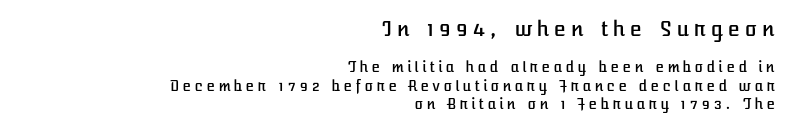
Words float on clear page, feet unadorned. The block sitting higher on the canvas is the one with enlarged characters. Is the block centered? No — it sits flush against the right margin. The typography opts for an upright posture over an oblique one. This block has exactly the height ordinary leading produces.
